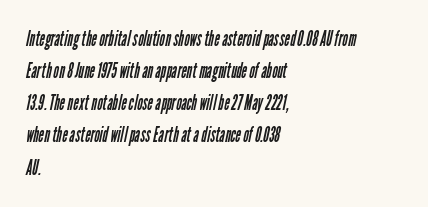
{"bold": "no", "underline": "no", "align": "left", "line_spacing": "normal", "line_spacing_ratio": 1.53, "letter_spacing": "normal", "letter_spacing_em": 0.0, "glyph_px": 21}
